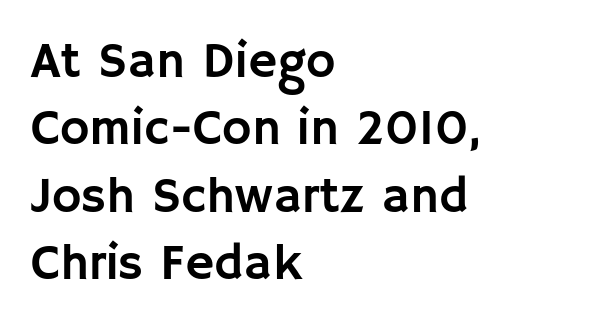
Proportional: the letters do not fall into vertical columns. Quick note: not italic, upright. Tracking value appears to be zero — textbook default spacing. Underlining? Definitely not there. The text block is weighted toward the left margin, trailing off unevenly rightward. Vertical spacing — default.
